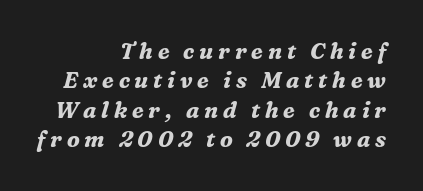
Q: Is the text bold? A: Yes.
Q: Is the text italic (slanted)? A: Yes, it leans right by about 16 degrees.
Q: Is the text underlined? A: No.
Q: How is the paragraph aligned? A: Right-aligned.
Q: Is the spacing between letters normal or unusually wide? A: Unusually wide.
Q: Is the spacing between lines tight, normal or loose? A: Normal.
